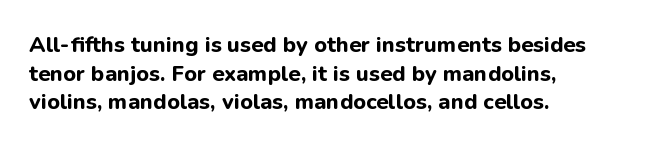
Teacher's note: observe the even left margin — that is flush-left alignment. You can tell it's not italic because the verticals are truly vertical. Words float on clear page, feet unadorned. The letterforms sit shoulder to shoulder at normal distance.
